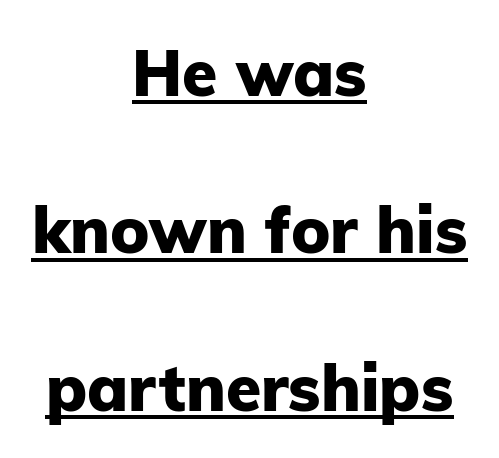
Q: Is the text bold? A: Yes.
Q: Is the text italic (slanted)? A: No, it is upright.
Q: Is the typeface a serif or a sans-serif typeface? A: Sans-serif.
Q: Is the text underlined? A: Yes.
Q: How is the paragraph aligned? A: Centered.
Q: Is the spacing between letters normal or unusually wide? A: Normal.
Q: Is the spacing between lines tight, normal or loose? A: Loose.
Q: Width (condensed, normal, or wide)? A: Normal.
Q: Stroke contrast? A: Low.
Q: x-height? A: Medium.
Q: Monospaced? A: No.
